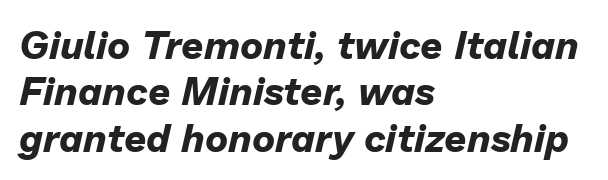
The image shows 39 px bold type, italic (leaning right); set left-aligned, line spacing 1.19x, normal letter spacing, not underlined; low stroke contrast and a medium x-height.
